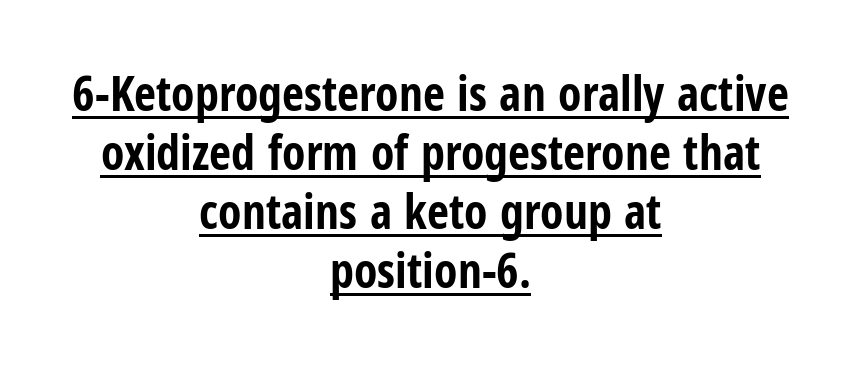
Every word sits above its own underline. The face used here is rendered with its standard letterfit. Look at the bottom of the vertical strokes: they stop flat, with no serifs. Alignment: centered. Italic? Not at all — the glyphs are vertical.
